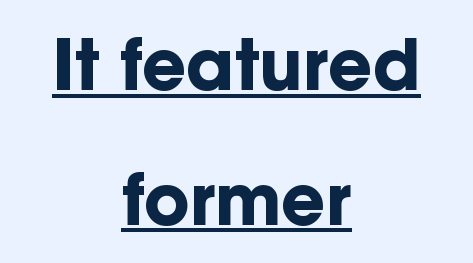
{"serif": "no", "italic": "no", "bold": "yes", "weight": "bold", "width": "normal", "stroke_contrast": "low", "x_height": "medium", "monospaced": "no", "underline": "yes", "align": "center", "line_spacing": "loose", "line_spacing_ratio": 1.95, "letter_spacing": "normal", "letter_spacing_em": 0.0, "glyph_px": 69}
